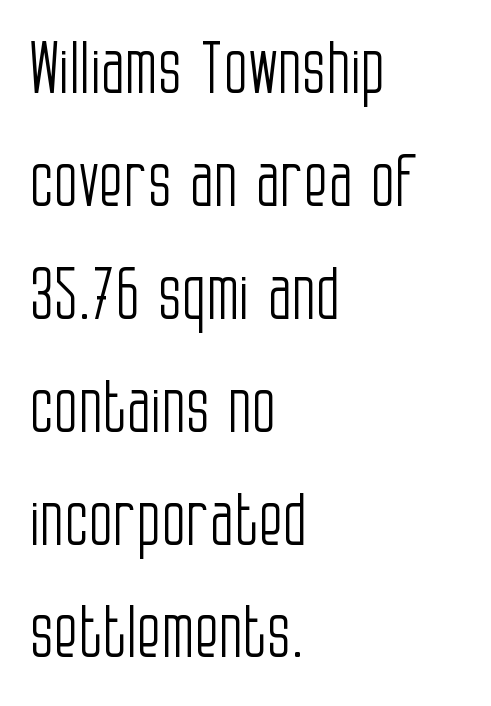
Lines of text with bare space underneath. Notice how the passage keeps a crisp vertical edge on the left only. Glyph-to-glyph distance matches everyday printed text. Ink coverage per letter is moderate at most.
